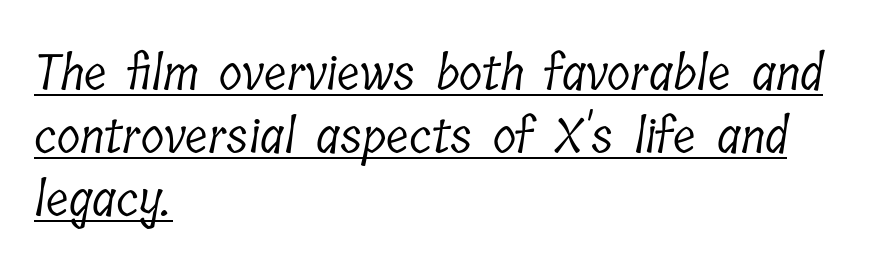
If you measured baseline to baseline, you'd find a middling distance. The rendering shows small feet on the letterforms — a serif design. The paragraph shown leans on its left margin. In designer terms, the underline attribute is active on this setting.
